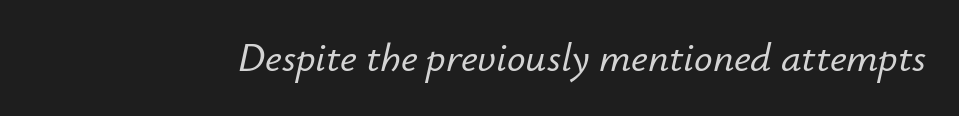
The passage shown leans; its letterforms are oblique. Tracking here is standard; glyphs follow each other at the usual distance. Character widths vary here, with narrow letters taking less room than wide ones. No word sits above an underline.
